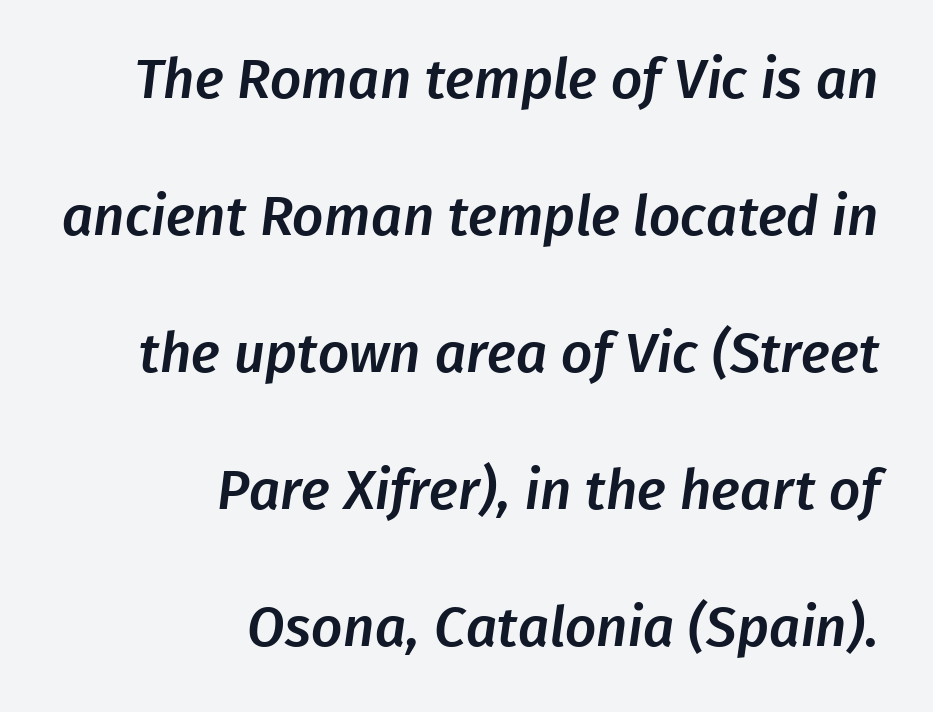
Serif or sans? Sans — the stroke terminals are bare. Any mark beneath the type? The region is blank. Compared with typical body copy, the letter spacing here is the same. This sample has the flowing, uneven cadence of proportional lettering. The lines in this sample share a right terminus and differ only in where they begin.
